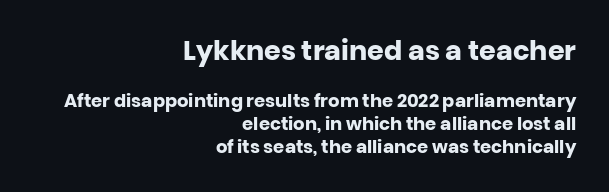
The image shows 27 px bold type, upright; set right-aligned, normal line spacing (1.27x), normal letter spacing, not underlined; the first (top) block is 1.5x larger.
